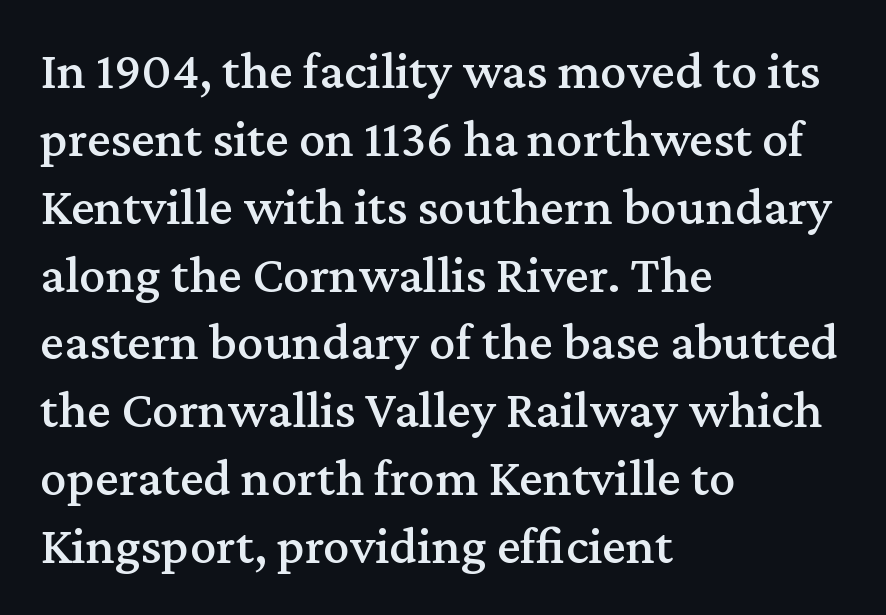
Q: Is the text italic (slanted)? A: No, it is upright.
Q: Is the typeface a serif or a sans-serif typeface? A: Serif.
Q: Is the text underlined? A: No.
Q: How is the paragraph aligned? A: Left-aligned.
Q: Is the spacing between letters normal or unusually wide? A: Normal.
Q: Is the spacing between lines tight, normal or loose? A: Normal.
Q: Width (condensed, normal, or wide)? A: Normal.
Q: Stroke contrast? A: Medium.
Q: x-height? A: Medium.
Q: Monospaced? A: No.
